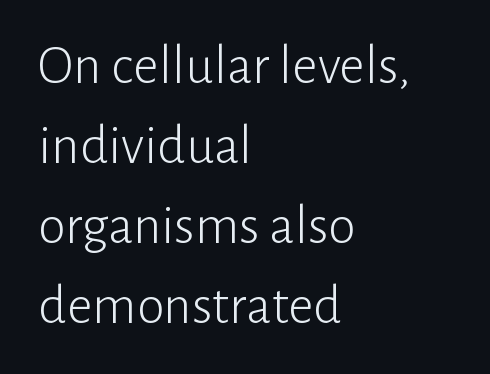
{"serif": "no", "italic": "no", "bold": "no", "weight": "light", "width": "normal", "stroke_contrast": "low", "x_height": "medium", "monospaced": "no", "underline": "no", "align": "left", "line_spacing": "normal", "line_spacing_ratio": 1.43, "letter_spacing": "normal", "letter_spacing_em": 0.0, "glyph_px": 56}
